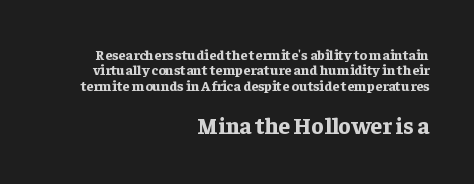
Q: Is the text bold? A: Yes.
Q: Is the text italic (slanted)? A: No, it is upright.
Q: Is the text underlined? A: No.
Q: How is the paragraph aligned? A: Right-aligned.
Q: Is the spacing between letters normal or unusually wide? A: Normal.
Q: Is the spacing between lines tight, normal or loose? A: Tight.
Q: Which block of text is set in a larger size, the first (top) or the second (bottom)? A: The second (bottom) one.
